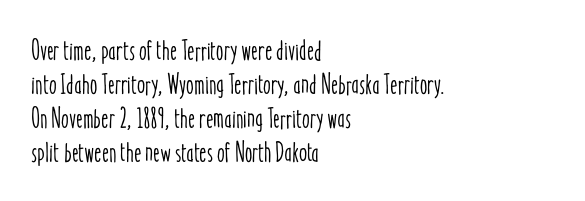
{"italic": "no", "width": "condensed", "stroke_contrast": "low", "x_height": "medium", "monospaced": "no", "underline": "no", "align": "left", "line_spacing_ratio": 1.22, "letter_spacing": "normal", "letter_spacing_em": 0.0, "glyph_px": 28}
